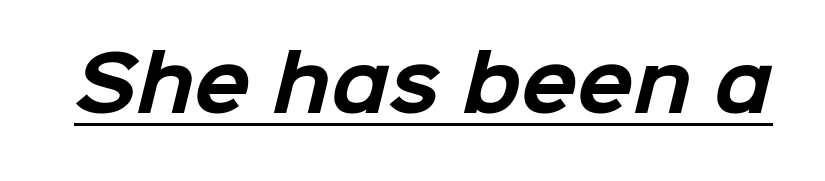
The image shows 74 px bold sans-serif type; set normal letter spacing, underlined; low stroke contrast and a medium x-height.
